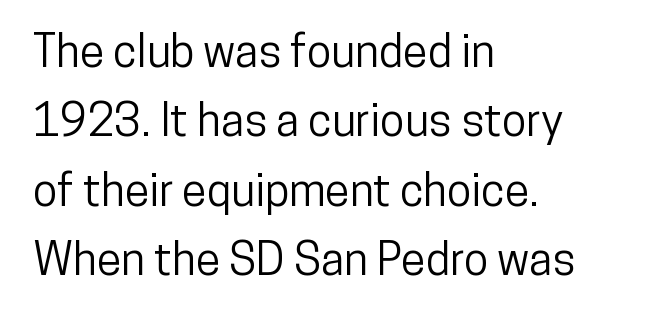
The image shows 45 px condensed sans-serif type, upright; set left-aligned, normal line spacing (1.54x), normal letter spacing, not underlined; low stroke contrast and a medium x-height.
